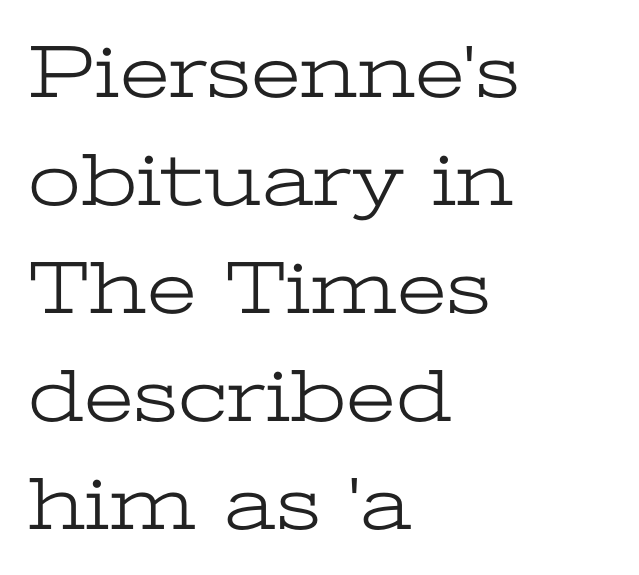
Q: Is the text bold? A: No.
Q: Is the text italic (slanted)? A: No, it is upright.
Q: Is the typeface a serif or a sans-serif typeface? A: Serif.
Q: Is the text underlined? A: No.
Q: How is the paragraph aligned? A: Left-aligned.
Q: Is the spacing between letters normal or unusually wide? A: Normal.
Q: Is the spacing between lines tight, normal or loose? A: Normal.
Q: Width (condensed, normal, or wide)? A: Wide.
Q: Stroke contrast? A: Low.
Q: x-height? A: Medium.
Q: Monospaced? A: No.
